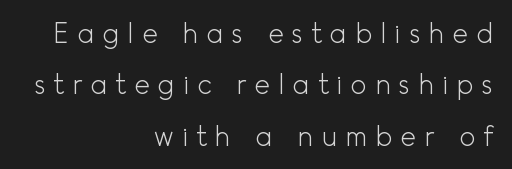
The image shows 27 px text type, upright; set right-aligned, loose line spacing (1.9x), unusually wide letter spacing (+0.29 em), not underlined.
